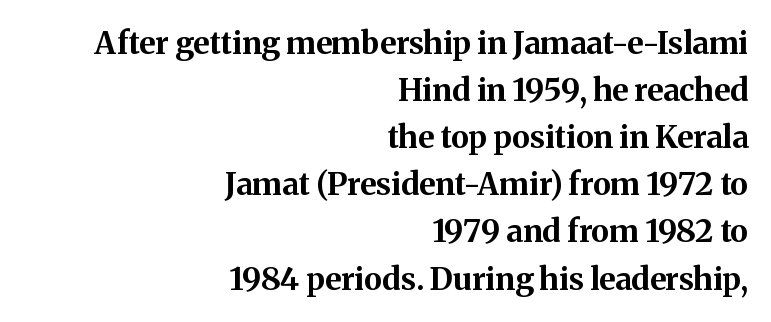
The image shows 31 px bold serif type, upright; set right-aligned, normal line spacing (1.52x), normal letter spacing, not underlined; medium stroke contrast and a medium x-height.
